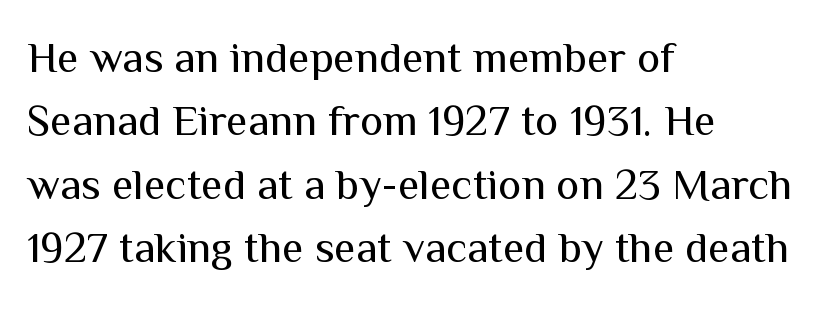
The image shows 44 px regular-weight sans-serif type, upright; set left-aligned, normal line spacing (1.44x), normal letter spacing, not underlined; medium stroke contrast and a medium x-height.
